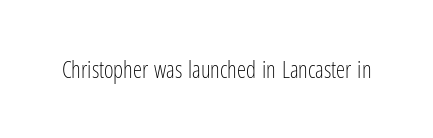
{"italic": "no", "bold": "no", "underline": "no", "letter_spacing": "normal", "letter_spacing_em": 0.0, "glyph_px": 23}
